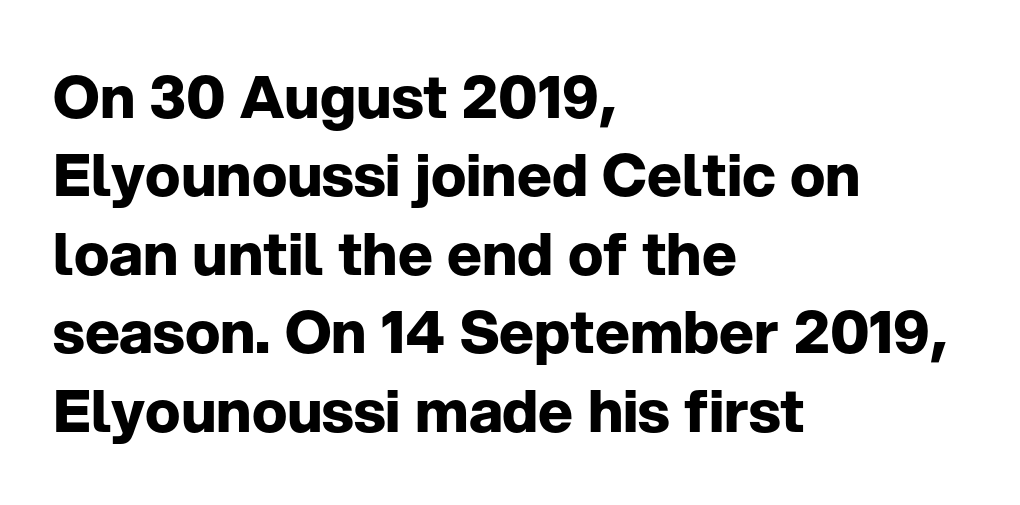
Q: Is the text bold? A: Yes.
Q: Is the text italic (slanted)? A: No, it is upright.
Q: Is the typeface a serif or a sans-serif typeface? A: Sans-serif.
Q: Is the text underlined? A: No.
Q: How is the paragraph aligned? A: Left-aligned.
Q: Is the spacing between letters normal or unusually wide? A: Normal.
Q: Is the spacing between lines tight, normal or loose? A: Normal.
Q: Width (condensed, normal, or wide)? A: Normal.
Q: Stroke contrast? A: Low.
Q: x-height? A: Medium.
Q: Monospaced? A: No.
